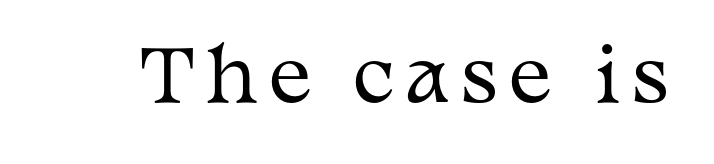
Q: Is the text bold? A: No.
Q: Is the text italic (slanted)? A: No, it is upright.
Q: Is the typeface a serif or a sans-serif typeface? A: Serif.
Q: Is the text underlined? A: No.
Q: Width (condensed, normal, or wide)? A: Wide.
Q: Stroke contrast? A: Medium.
Q: x-height? A: Medium.
Q: Monospaced? A: No.
